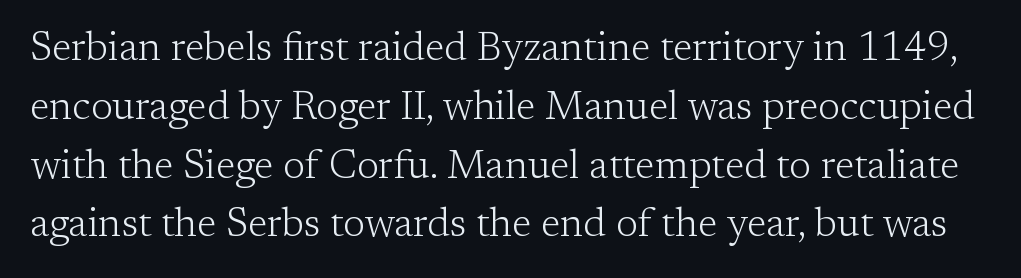
Does extra space separate the letters? No, they use regular spacing. The typeface has the unassuming heft of standard copy or less. Type without underlining. Yep, those are serifs on the letters.
